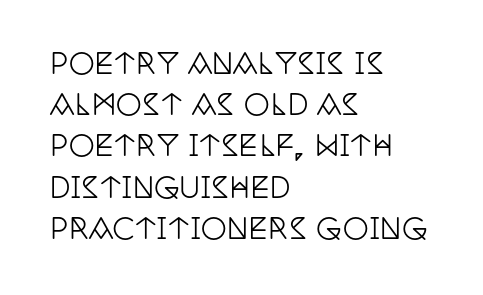
Vertical strokes here are truly vertical. Interline gaps are of average width in this sample. Serifs: yes, visible at the terminals of the letterforms. Observe the ordinary spacing: letters are neighbours, not strangers. Left-aligned paragraph, ragged on the right.
